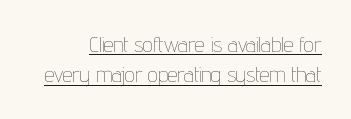
Q: Is the text bold? A: No.
Q: Is the text italic (slanted)? A: No, it is upright.
Q: Is the text underlined? A: Yes.
Q: Is the spacing between letters normal or unusually wide? A: Normal.
Q: Is the spacing between lines tight, normal or loose? A: Normal.
